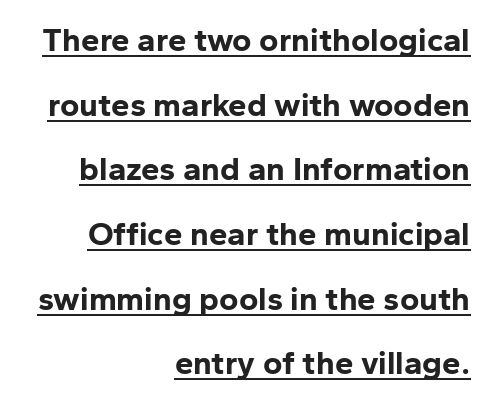
{"serif": "no", "italic": "no", "bold": "yes", "weight": "bold", "width": "normal", "stroke_contrast": "low", "x_height": "medium", "monospaced": "no", "underline": "yes", "align": "right", "line_spacing": "loose", "line_spacing_ratio": 1.96, "letter_spacing": "normal", "letter_spacing_em": 0.0, "glyph_px": 33}
